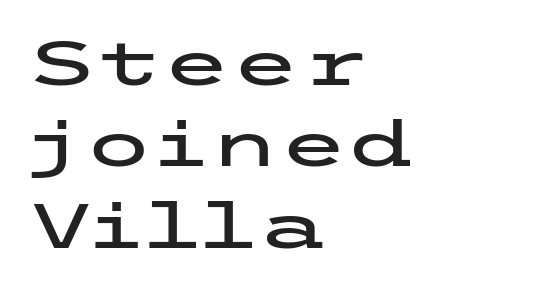
{"serif": "no", "italic": "no", "width": "wide", "stroke_contrast": "low", "x_height": "medium", "underline": "no", "align": "left", "line_spacing": "normal", "line_spacing_ratio": 1.29, "letter_spacing": "normal", "letter_spacing_em": 0.0, "glyph_px": 63}
